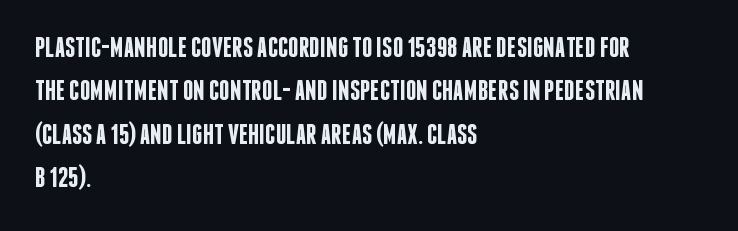
This rendering leaves character spacing at its baseline value. The lettering holds an erect, upright posture throughout. The typesetting leans somewhat heavy: a semibold. This sample has the flowing, uneven cadence of proportional lettering.
